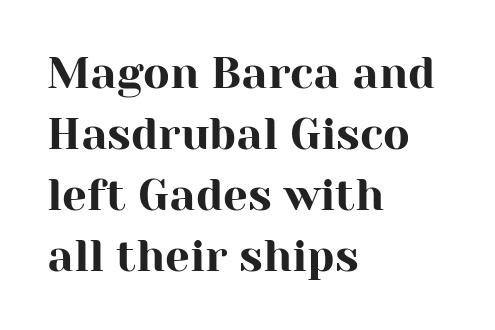
Q: Is the text italic (slanted)? A: No, it is upright.
Q: Is the typeface a serif or a sans-serif typeface? A: Serif.
Q: Is the text underlined? A: No.
Q: How is the paragraph aligned? A: Left-aligned.
Q: Is the spacing between letters normal or unusually wide? A: Normal.
Q: Is the spacing between lines tight, normal or loose? A: Normal.
Q: Width (condensed, normal, or wide)? A: Normal.
Q: Stroke contrast? A: High.
Q: x-height? A: Medium.
Q: Monospaced? A: No.
